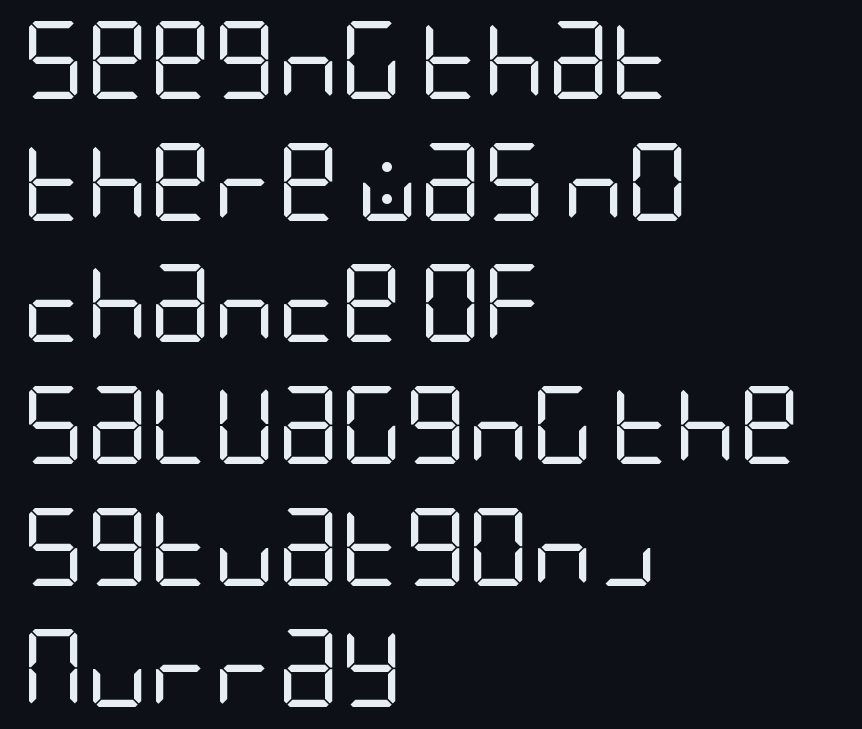
Q: Is the text bold? A: No.
Q: Is the text italic (slanted)? A: No, it is upright.
Q: Is the typeface a serif or a sans-serif typeface? A: Sans-serif.
Q: Is the text underlined? A: No.
Q: How is the paragraph aligned? A: Left-aligned.
Q: Is the spacing between letters normal or unusually wide? A: Normal.
Q: Is the spacing between lines tight, normal or loose? A: Normal.
Q: Width (condensed, normal, or wide)? A: Condensed.
Q: Stroke contrast? A: Low.
Q: x-height? A: Large.
